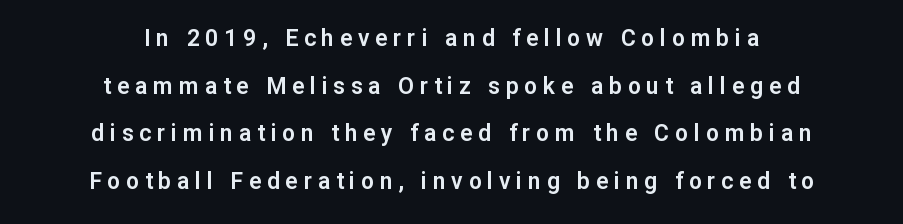
Q: Is the text italic (slanted)? A: No, it is upright.
Q: Is the text underlined? A: No.
Q: How is the paragraph aligned? A: Centered.
Q: Is the spacing between letters normal or unusually wide? A: Unusually wide.
Q: Is the spacing between lines tight, normal or loose? A: Loose.
